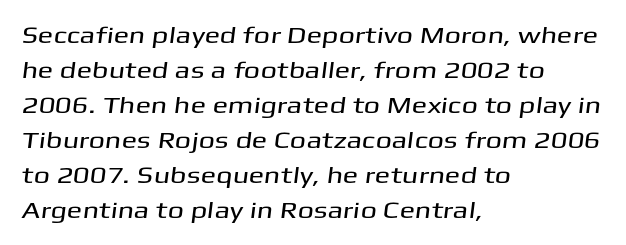
Line starts are locked; line ends wander. Summary of vertical rhythm: regular, with standard interline spacing. What stands out about the letter spacing? Nothing — it is the standard amount. Each row of text sits above clean, open space.
